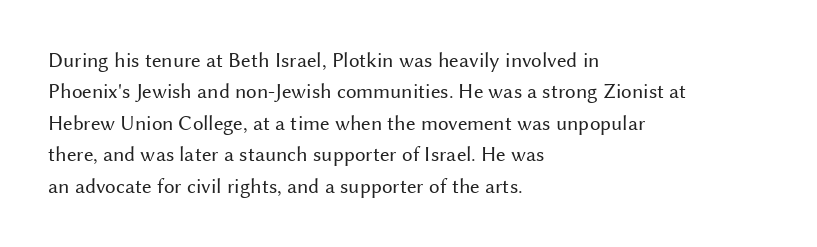
Q: Is the text bold? A: No.
Q: Is the text italic (slanted)? A: No, it is upright.
Q: Is the text underlined? A: No.
Q: How is the paragraph aligned? A: Left-aligned.
Q: Is the spacing between letters normal or unusually wide? A: Normal.
Q: Is the spacing between lines tight, normal or loose? A: Normal.
